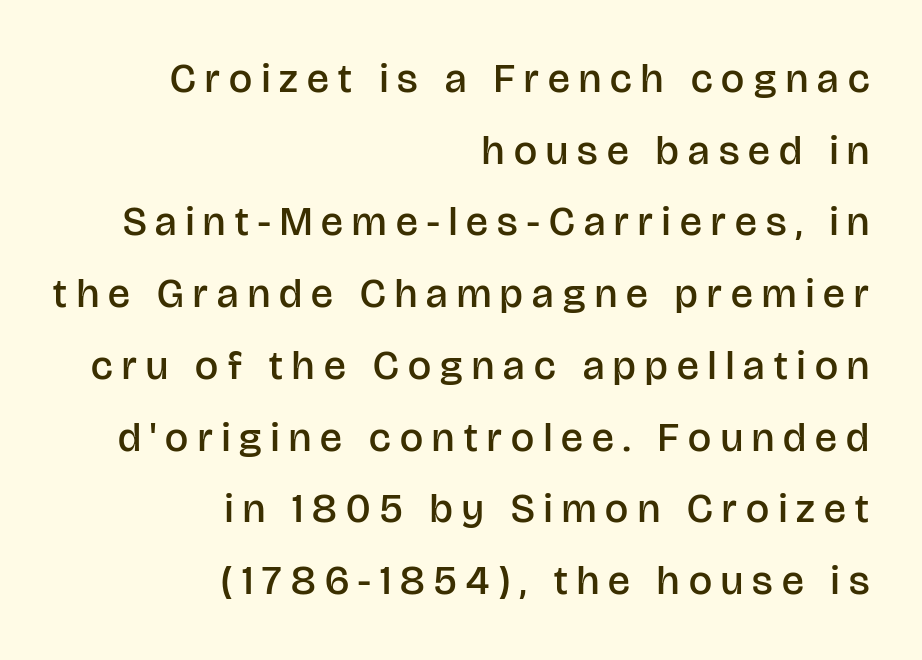
Is the type bold? Partly — it's a semibold, heavier than regular but not fully bold. Type without underlining. Is this a fixed-width face? No — the glyphs have proportional, varying widths. The designer went with a sans here, leaving each stem footless.
